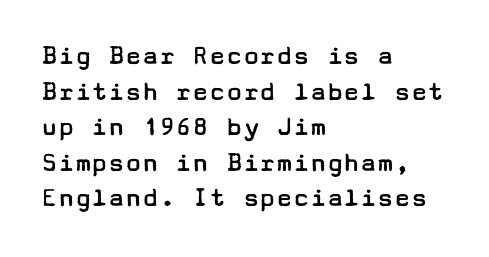
The image shows 28 px regular-weight, wide sans-serif type, upright; set left-aligned, normal line spacing (1.27x), normal letter spacing, not underlined; low stroke contrast and a medium x-height.
